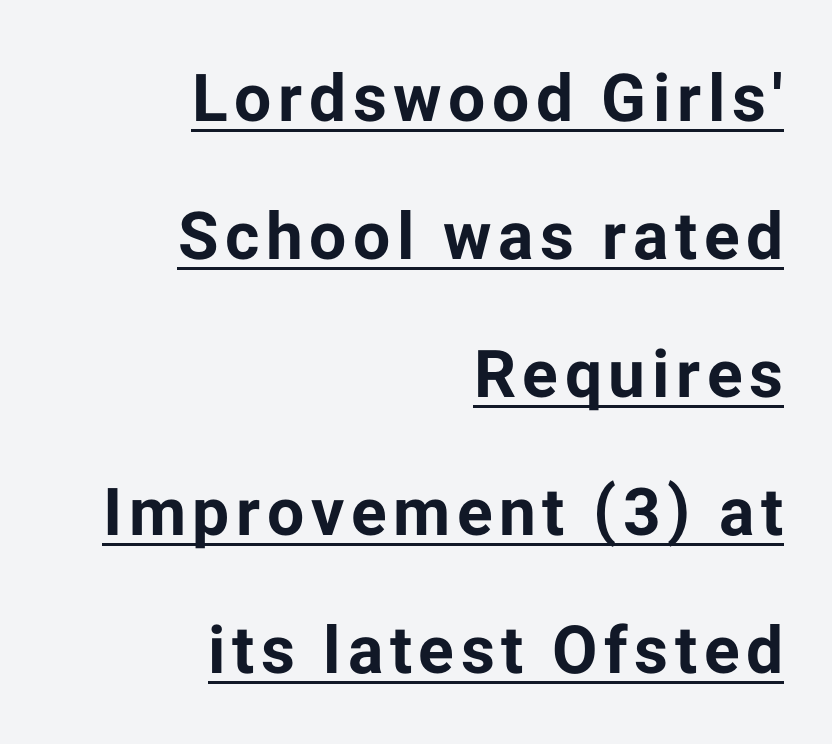
Q: Is the text bold? A: Yes.
Q: Is the text italic (slanted)? A: No, it is upright.
Q: Is the typeface a serif or a sans-serif typeface? A: Sans-serif.
Q: Is the text underlined? A: Yes.
Q: How is the paragraph aligned? A: Right-aligned.
Q: Is the spacing between lines tight, normal or loose? A: Loose.
Q: Width (condensed, normal, or wide)? A: Normal.
Q: Stroke contrast? A: Low.
Q: x-height? A: Medium.
Q: Monospaced? A: No.
